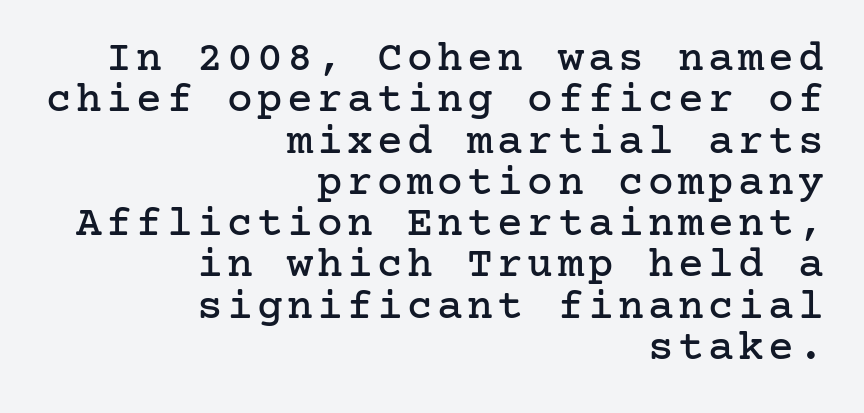
Q: Is the text italic (slanted)? A: No, it is upright.
Q: Is the typeface a serif or a sans-serif typeface? A: Serif.
Q: Is the text underlined? A: No.
Q: How is the paragraph aligned? A: Right-aligned.
Q: Is the spacing between lines tight, normal or loose? A: Tight.
Q: Width (condensed, normal, or wide)? A: Normal.
Q: Stroke contrast? A: Low.
Q: x-height? A: Medium.
